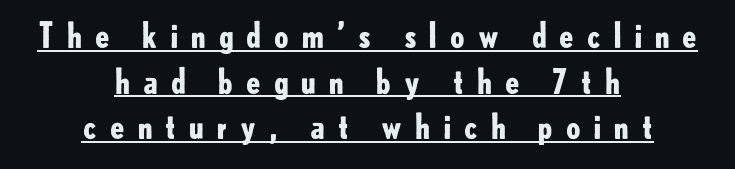
Horizontally, the lines are justified to the midpoint only. What's the leading like? Ordinary, nothing unusual. Stroke terminals: plain, sans-serif. Words appear elongated and porous because spacing is wide. Students, this is bold: see how much ink each stroke carries. Vertical strokes here are truly vertical.
